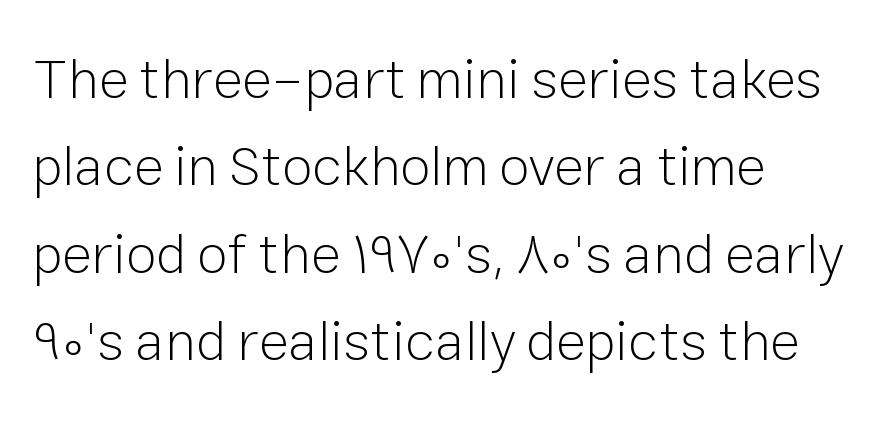
Q: Is the text bold? A: No.
Q: Is the text italic (slanted)? A: No, it is upright.
Q: Is the typeface a serif or a sans-serif typeface? A: Sans-serif.
Q: Is the text underlined? A: No.
Q: Is the spacing between letters normal or unusually wide? A: Normal.
Q: Is the spacing between lines tight, normal or loose? A: Normal.
Q: Width (condensed, normal, or wide)? A: Normal.
Q: Stroke contrast? A: Low.
Q: x-height? A: Medium.
Q: Monospaced? A: No.
